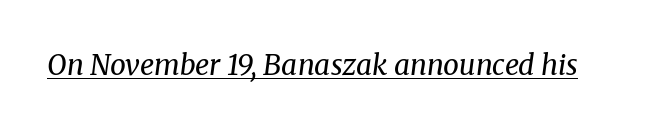
{"serif": "yes", "italic": "yes", "lean": "right", "slant_degrees": 8, "bold": "no", "weight": "regular", "width": "normal", "stroke_contrast": "medium", "x_height": "medium", "monospaced": "no", "underline": "yes", "letter_spacing": "normal", "letter_spacing_em": 0.0, "glyph_px": 28}
